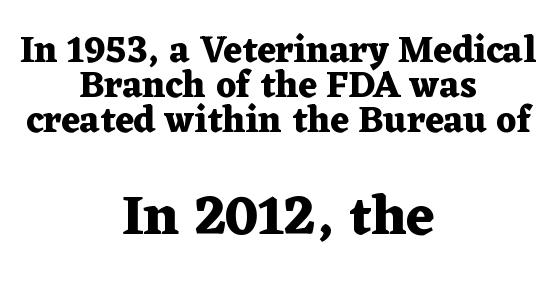
Q: Is the text bold? A: Yes.
Q: Is the text italic (slanted)? A: No, it is upright.
Q: Is the typeface a serif or a sans-serif typeface? A: Serif.
Q: Is the text underlined? A: No.
Q: How is the paragraph aligned? A: Centered.
Q: Is the spacing between letters normal or unusually wide? A: Normal.
Q: Is the spacing between lines tight, normal or loose? A: Tight.
Q: Which block of text is set in a larger size, the first (top) or the second (bottom)? A: The second (bottom) one.
Q: Width (condensed, normal, or wide)? A: Wide.
Q: Stroke contrast? A: Medium.
Q: x-height? A: Medium.
Q: Monospaced? A: No.
